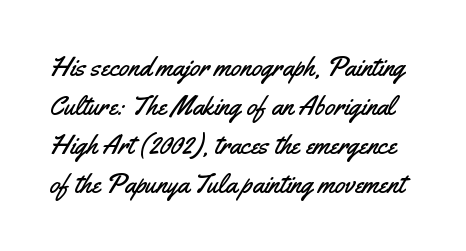
Q: Is the text italic (slanted)? A: Yes.
Q: Is the text underlined? A: No.
Q: Is the spacing between letters normal or unusually wide? A: Normal.
Q: Is the spacing between lines tight, normal or loose? A: Normal.
